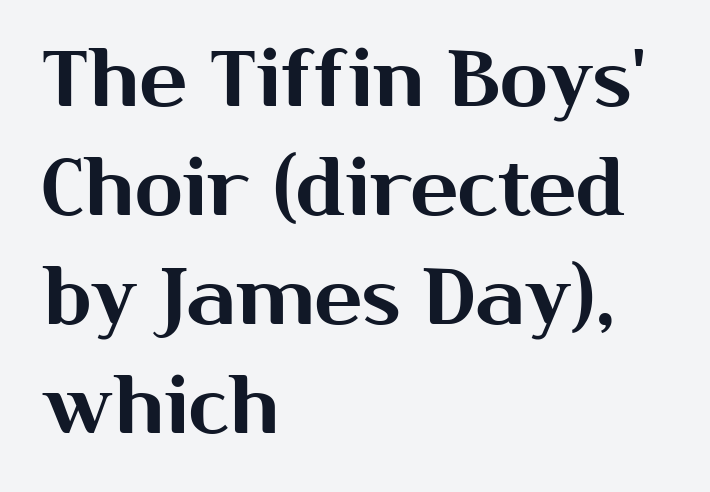
The face used here is proportionally spaced, like ordinary book or web type. Anything drawn beneath the words? Only blank space. The lettering stays uniformly vertical, giving the passage a roman look. Baseline-to-baseline distance is the conventional proportion of letter height. The setting favours the left margin, as ordinary paragraphs usually do. Note: no serifs on the glyphs.
